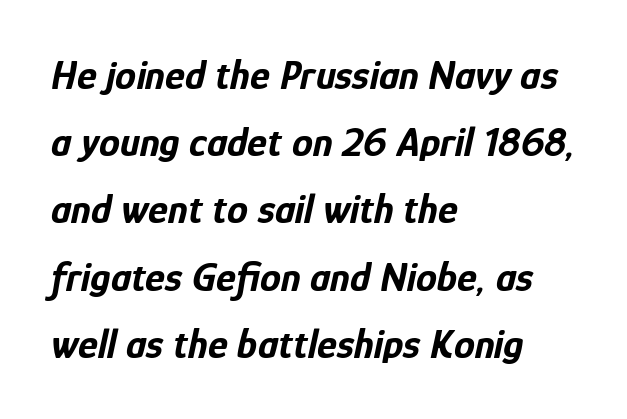
The image shows 42 px bold, condensed type, italic (leaning right); set left-aligned, normal line spacing (1.6x), normal letter spacing, not underlined; low stroke contrast and a medium x-height.
